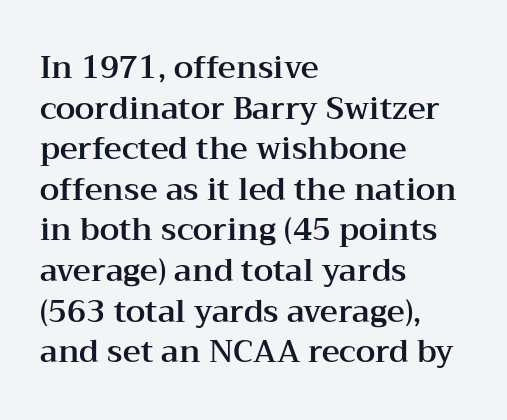
The image shows 31 px wide serif type, upright; set left-aligned, normal line spacing (1.31x), normal letter spacing, not underlined; medium stroke contrast and a medium x-height.
